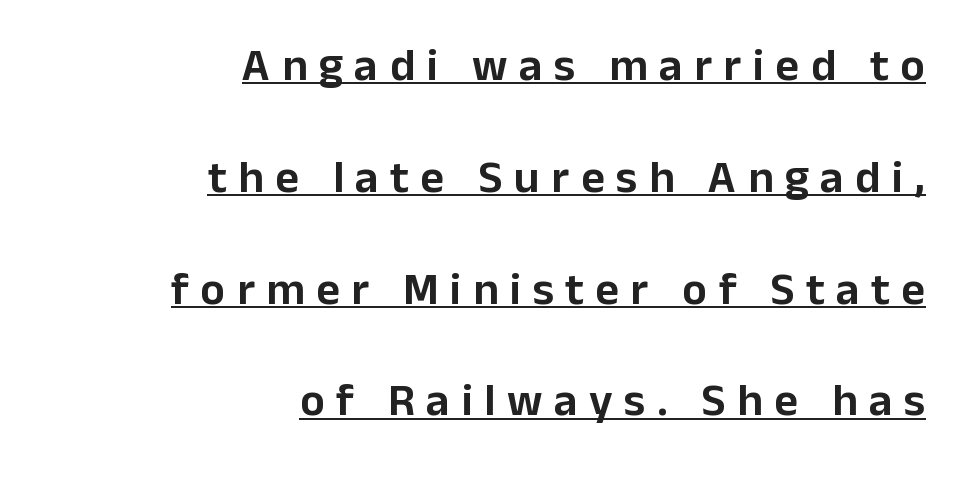
Every row of glyphs terminates at an identical x-position on the right. The type family on display is of the sans-serif kind. Notice how a bar underscores the lettering throughout. This is the regular roman posture of the typeface. Loose tracking; the words dissolve into strings of separated letters.
